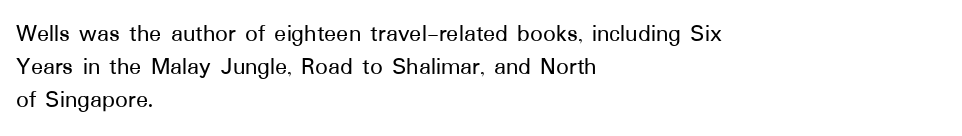
{"italic": "no", "underline": "no", "align": "left", "line_spacing": "normal", "line_spacing_ratio": 1.32, "letter_spacing": "normal", "letter_spacing_em": 0.0, "glyph_px": 25}
